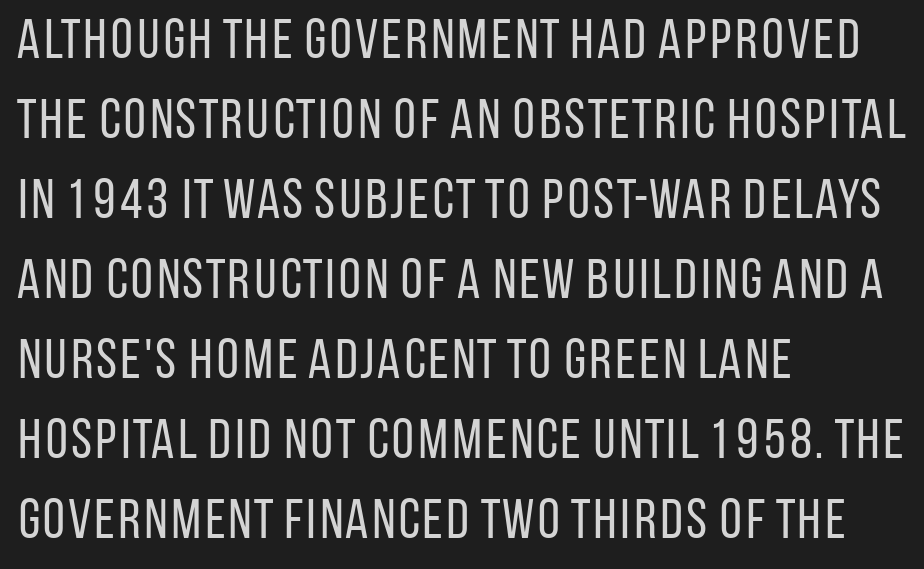
Varying glyph widths throughout — classic text-font behaviour. It's the straight-up-and-down kind of type. Horizontally, the lines are justified to the leading edge only. Bare-footed words on every line.
